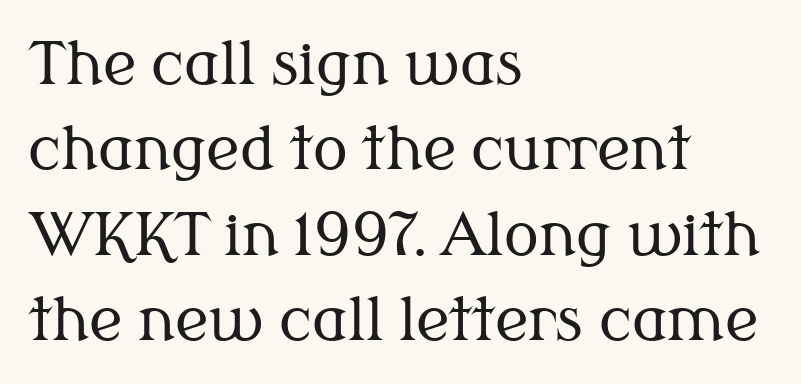
Q: Is the text bold? A: No.
Q: Is the text italic (slanted)? A: No, it is upright.
Q: Is the typeface a serif or a sans-serif typeface? A: Serif.
Q: Is the text underlined? A: No.
Q: How is the paragraph aligned? A: Left-aligned.
Q: Is the spacing between letters normal or unusually wide? A: Normal.
Q: Is the spacing between lines tight, normal or loose? A: Normal.
Q: Width (condensed, normal, or wide)? A: Normal.
Q: Stroke contrast? A: Medium.
Q: x-height? A: Medium.
Q: Monospaced? A: No.
